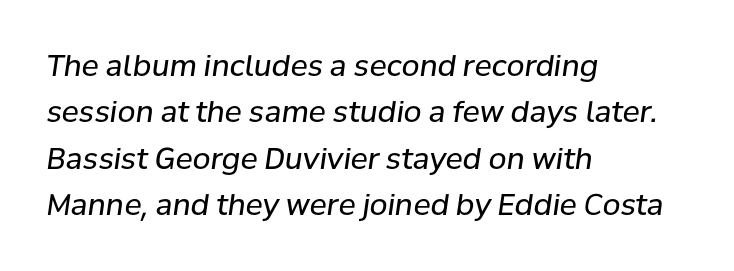
Q: Is the text bold? A: No.
Q: Is the text italic (slanted)? A: Yes, it leans right by about 8 degrees.
Q: Is the text underlined? A: No.
Q: How is the paragraph aligned? A: Left-aligned.
Q: Is the spacing between letters normal or unusually wide? A: Normal.
Q: Is the spacing between lines tight, normal or loose? A: Normal.
Q: Width (condensed, normal, or wide)? A: Normal.
Q: Stroke contrast? A: Low.
Q: x-height? A: Medium.
Q: Monospaced? A: No.
